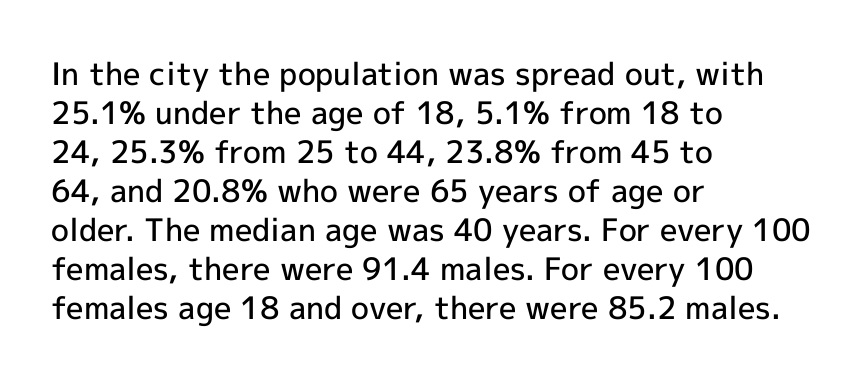
The image shows 31 px semibold sans-serif type, upright; set left-aligned, normal line spacing (1.26x), normal letter spacing, not underlined; a medium x-height.
